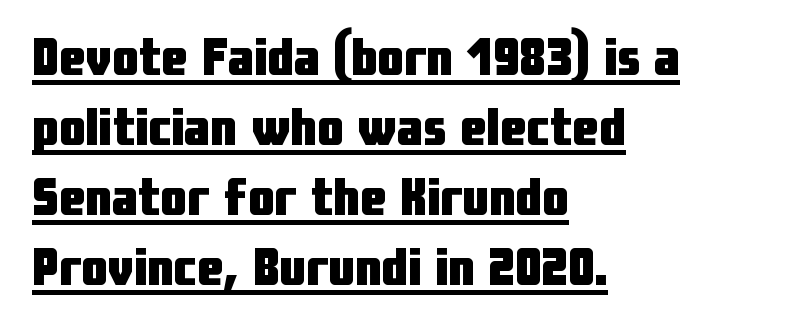
{"serif": "no", "italic": "no", "bold": "yes", "weight": "heavy", "width": "condensed", "stroke_contrast": "low", "x_height": "medium", "monospaced": "no", "underline": "yes", "align": "left", "line_spacing": "normal", "line_spacing_ratio": 1.32, "letter_spacing": "normal", "letter_spacing_em": 0.0, "glyph_px": 53}
